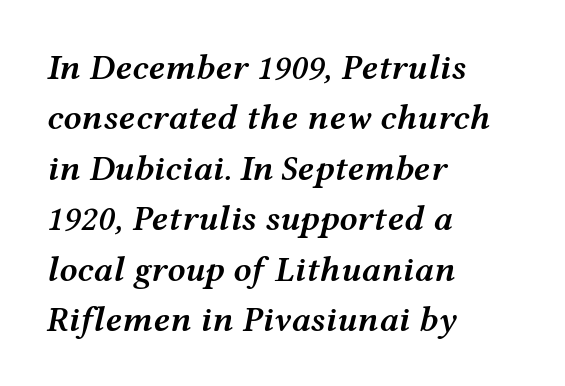
The passage shown is semibold, sitting just below true bold. Look at the tracking — it's just the regular setting, nothing added. Normally led — the rows are evenly, conventionally spaced. Layout note: lines flush left.
